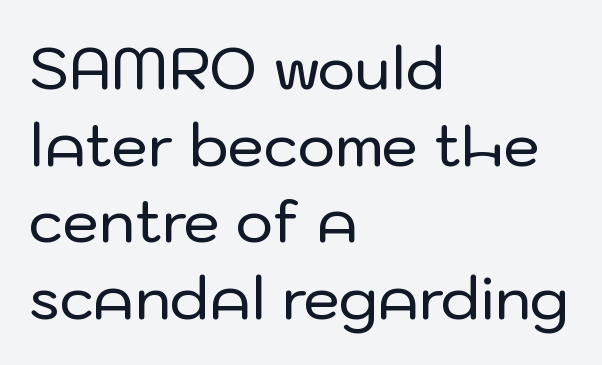
The image shows 58 px sans-serif type, upright; set left-aligned, normal line spacing (1.32x), normal letter spacing, not underlined; low stroke contrast and a medium x-height.
